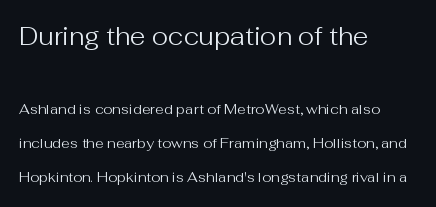
The image shows 25 px text type, upright; set left-aligned, loose line spacing (2.42x), normal letter spacing, not underlined; the first (top) block is 1.79x larger.
